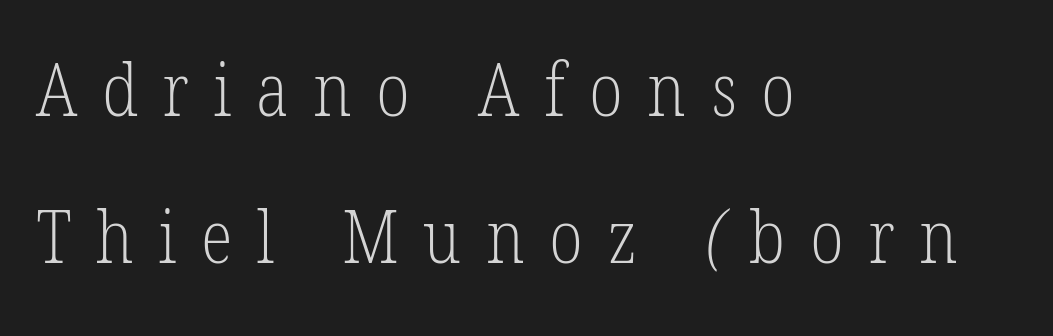
Q: Is the text bold? A: No.
Q: Is the typeface a serif or a sans-serif typeface? A: Serif.
Q: Is the text underlined? A: No.
Q: How is the paragraph aligned? A: Left-aligned.
Q: Is the spacing between letters normal or unusually wide? A: Unusually wide.
Q: Is the spacing between lines tight, normal or loose? A: Loose.
Q: Width (condensed, normal, or wide)? A: Condensed.
Q: Stroke contrast? A: Low.
Q: x-height? A: Medium.
Q: Monospaced? A: No.
